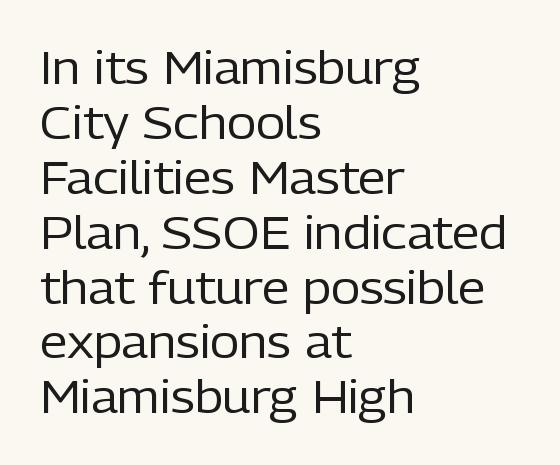
The image shows 45 px regular-weight sans-serif type, upright; set left-aligned, line spacing 1.22x, normal letter spacing, not underlined; low stroke contrast and a medium x-height.
